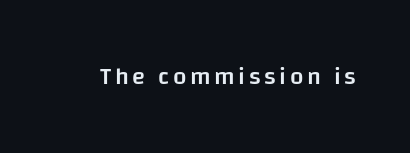
The image shows 24 px text type, upright; set not underlined.
